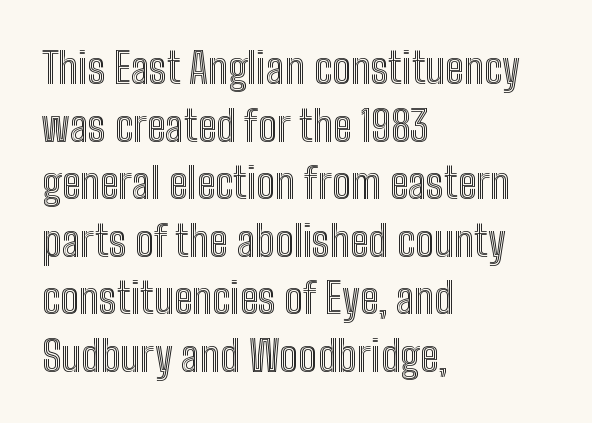
{"italic": "no", "width": "condensed", "x_height": "medium", "monospaced": "no", "underline": "no", "align": "left", "line_spacing": "normal", "line_spacing_ratio": 1.37, "letter_spacing": "normal", "letter_spacing_em": 0.0, "glyph_px": 42}
